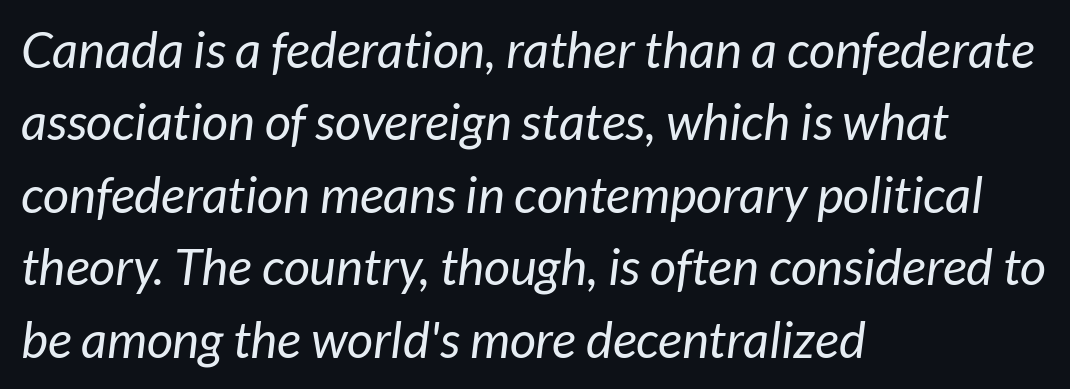
This sample has the flowing, uneven cadence of proportional lettering. One glance says typical: line gaps are just what's usual. How are the letters spaced? Ordinarily, with no added tracking. Caption: multi-line text, flush left, ragged right. Weight: regular or lighter.
